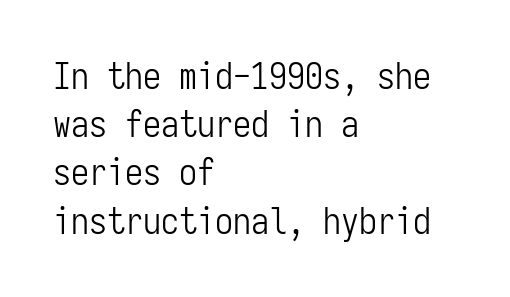
{"serif": "no", "italic": "no", "bold": "no", "weight": "light", "width": "condensed", "stroke_contrast": "low", "x_height": "medium", "monospaced": "yes", "underline": "no", "align": "left", "line_spacing": "normal", "line_spacing_ratio": 1.34, "letter_spacing": "normal", "letter_spacing_em": 0.0, "glyph_px": 36}
